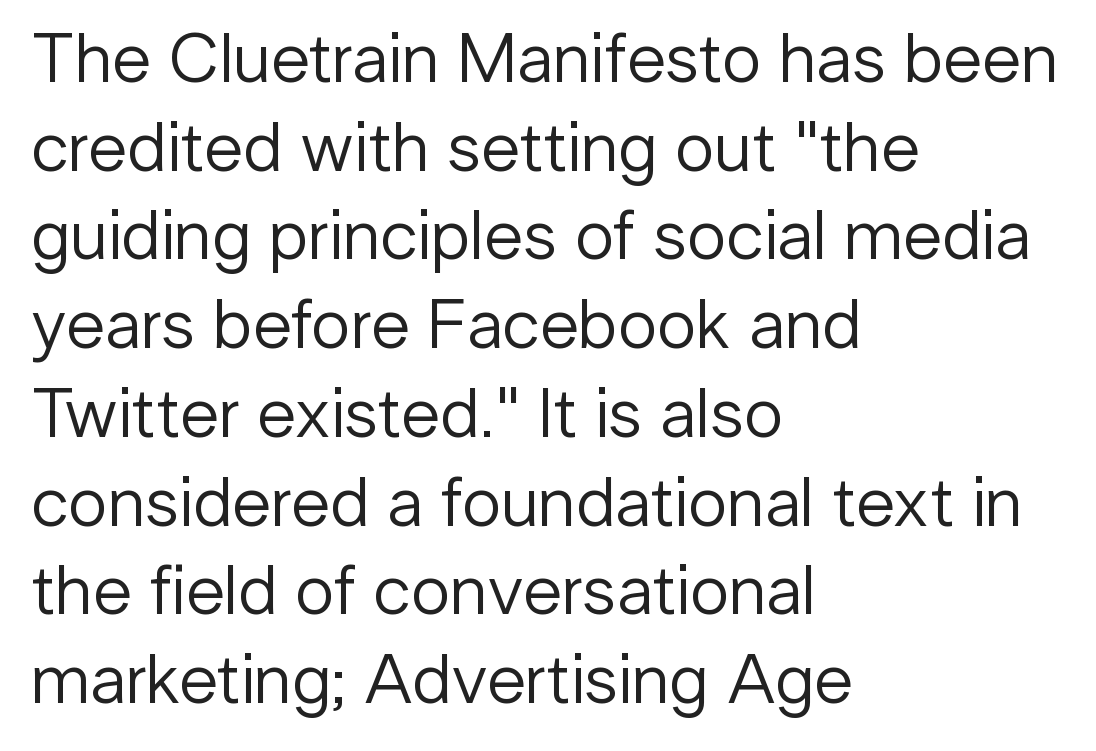
The image shows 71 px regular-weight sans-serif type, upright; set left-aligned, normal line spacing (1.25x), normal letter spacing, not underlined; low stroke contrast and a medium x-height.
